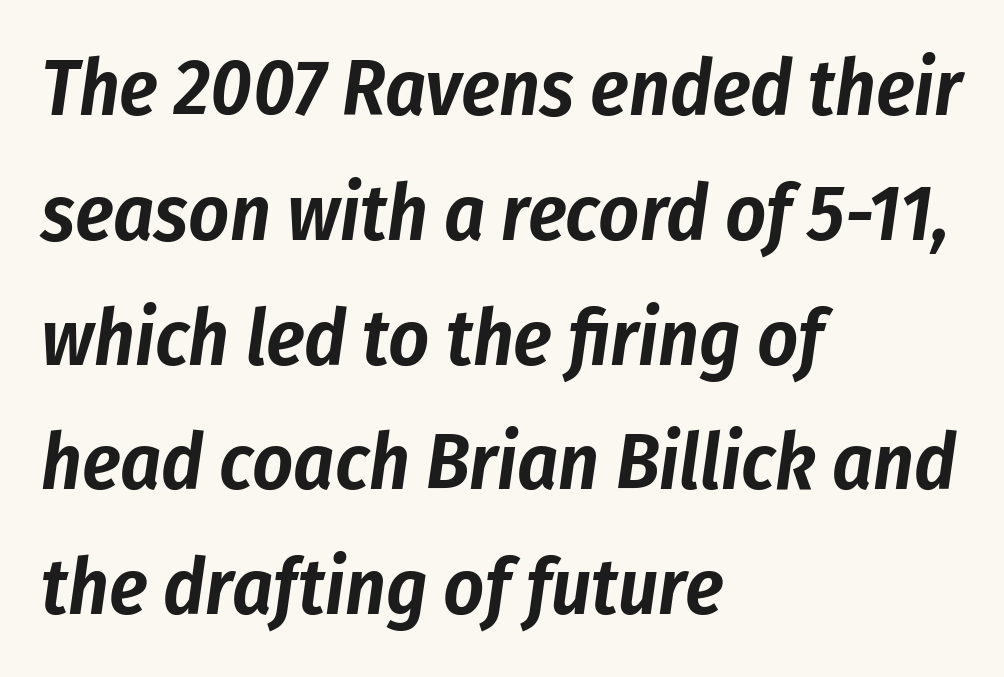
{"italic": "yes", "lean": "right", "slant_degrees": 8, "width": "condensed", "stroke_contrast": "low", "x_height": "medium", "monospaced": "no", "underline": "no", "align": "left", "line_spacing": "normal", "line_spacing_ratio": 1.58, "letter_spacing": "normal", "letter_spacing_em": 0.0, "glyph_px": 79}
